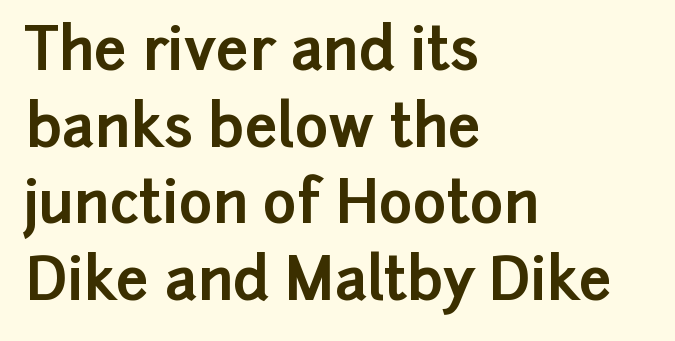
The image shows 58 px bold sans-serif type, upright; set left-aligned, normal line spacing (1.32x), normal letter spacing, not underlined; low stroke contrast and a medium x-height.
